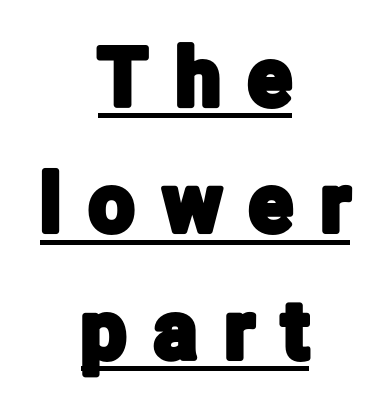
{"serif": "no", "italic": "no", "width": "condensed", "stroke_contrast": "low", "x_height": "medium", "monospaced": "no", "underline": "yes", "align": "center", "line_spacing": "normal", "line_spacing_ratio": 1.58, "letter_spacing": "wide", "letter_spacing_em": 0.35, "glyph_px": 80}
